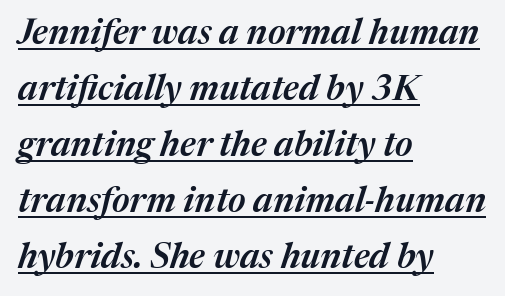
{"italic": "yes", "lean": "right", "slant_degrees": 17, "bold": "semi", "weight": "semibold", "width": "normal", "stroke_contrast": "medium", "x_height": "medium", "monospaced": "no", "underline": "yes", "align": "left", "line_spacing": "normal", "line_spacing_ratio": 1.6, "letter_spacing": "normal", "letter_spacing_em": 0.0, "glyph_px": 35}
